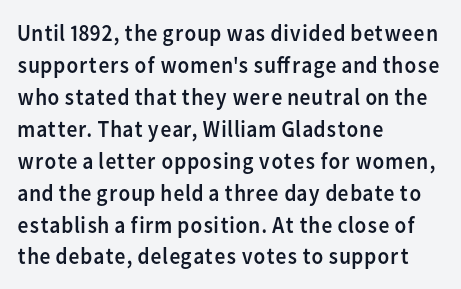
The image shows 24 px text type, upright; set left-aligned, normal line spacing (1.33x), normal letter spacing, not underlined.
